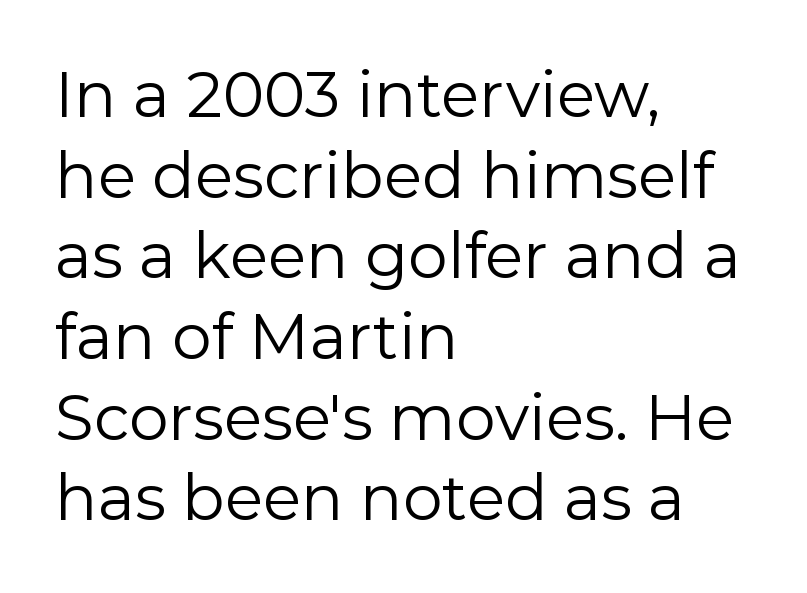
{"serif": "no", "italic": "no", "bold": "no", "weight": "regular", "width": "normal", "stroke_contrast": "low", "x_height": "medium", "monospaced": "no", "underline": "no", "align": "left", "line_spacing": "normal", "line_spacing_ratio": 1.28, "letter_spacing": "normal", "letter_spacing_em": 0.0, "glyph_px": 63}
